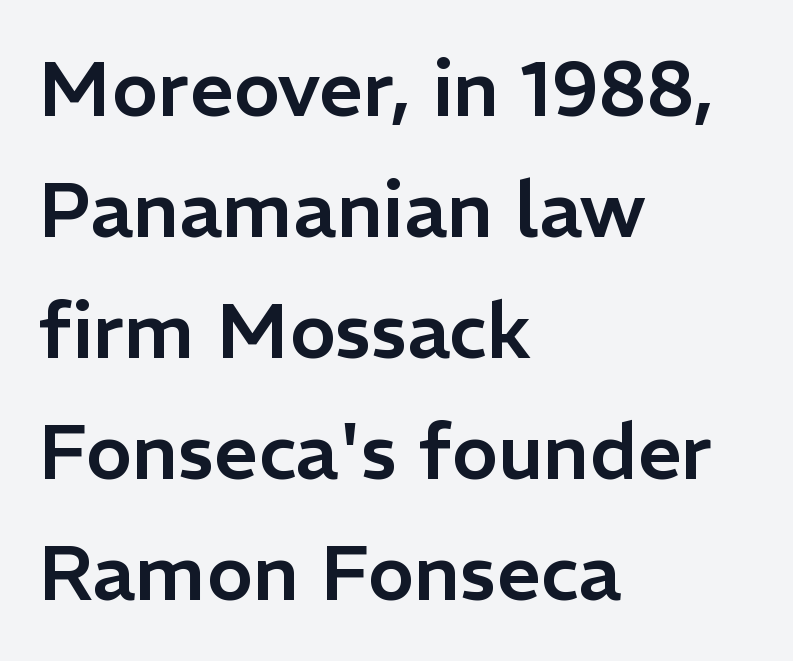
These lines are rendered in a variable-pitch font. Where is the straight margin? On the left. These lines were composed using upright roman letters. This rendering employs a face without finishing strokes, i.e., a sans-serif. The rows are spaced the way most documents space them.
